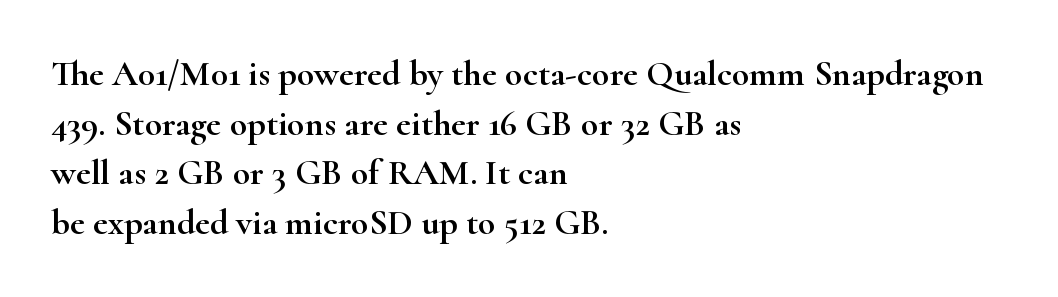
The image shows 36 px wide serif type, upright; set left-aligned, normal line spacing (1.38x), normal letter spacing, not underlined; high stroke contrast and a small x-height.
